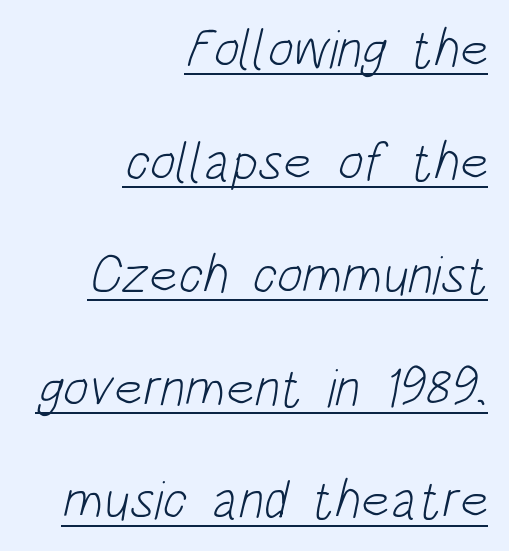
{"serif": "no", "bold": "no", "weight": "light", "width": "condensed", "stroke_contrast": "low", "x_height": "large", "monospaced": "no", "underline": "yes", "align": "right", "line_spacing": "loose", "line_spacing_ratio": 2.09, "letter_spacing": "normal", "letter_spacing_em": 0.0, "glyph_px": 54}
